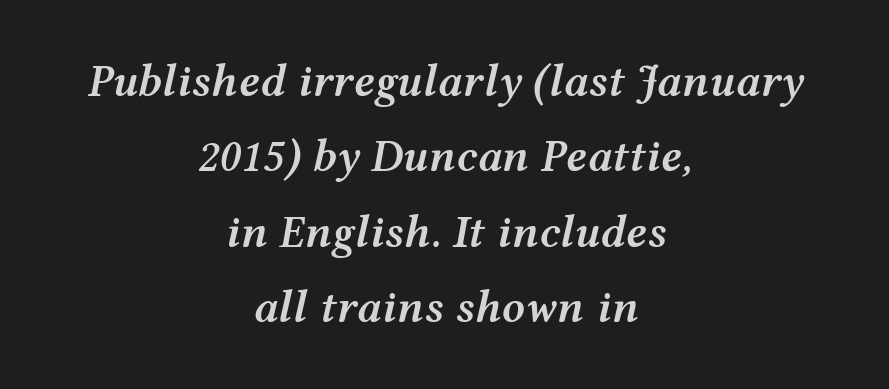
The image shows 46 px semibold, wide type, italic (leaning right); set centered, normal line spacing (1.64x), normal letter spacing, not underlined; medium stroke contrast and a medium x-height.
